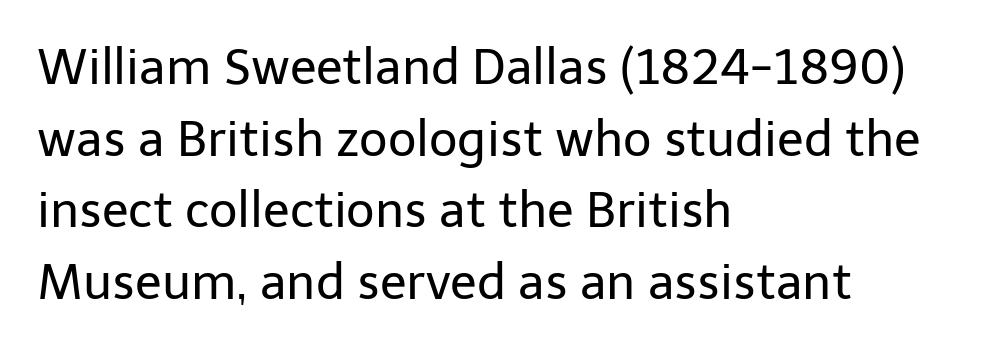
The image shows 49 px regular-weight sans-serif type, upright; set left-aligned, normal line spacing (1.46x), normal letter spacing, not underlined; low stroke contrast and a medium x-height.
